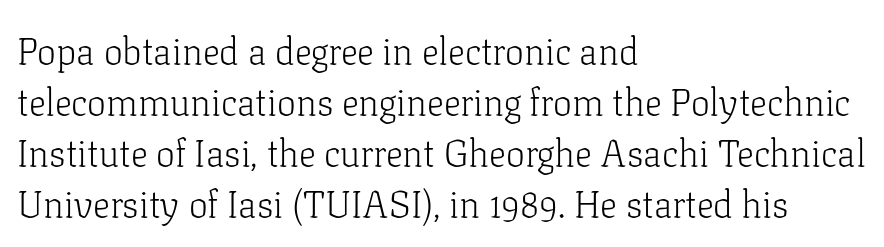
Q: Is the text bold? A: No.
Q: Is the text italic (slanted)? A: No, it is upright.
Q: Is the typeface a serif or a sans-serif typeface? A: Serif.
Q: Is the text underlined? A: No.
Q: How is the paragraph aligned? A: Left-aligned.
Q: Is the spacing between letters normal or unusually wide? A: Normal.
Q: Is the spacing between lines tight, normal or loose? A: Normal.
Q: Width (condensed, normal, or wide)? A: Normal.
Q: Stroke contrast? A: Low.
Q: x-height? A: Medium.
Q: Monospaced? A: No.
